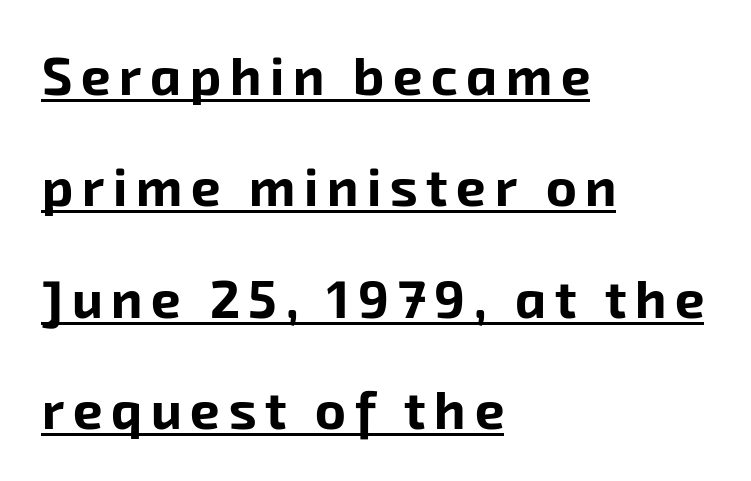
The image shows 53 px bold sans-serif type; set left-aligned, loose line spacing (2.1x), underlined; low stroke contrast and a medium x-height.
